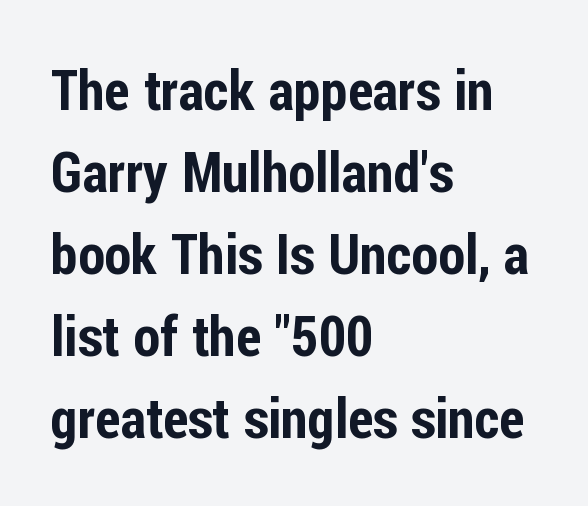
{"serif": "no", "italic": "no", "width": "condensed", "stroke_contrast": "low", "x_height": "medium", "monospaced": "no", "underline": "no", "align": "left", "line_spacing": "normal", "line_spacing_ratio": 1.49, "letter_spacing": "normal", "letter_spacing_em": 0.0, "glyph_px": 55}
